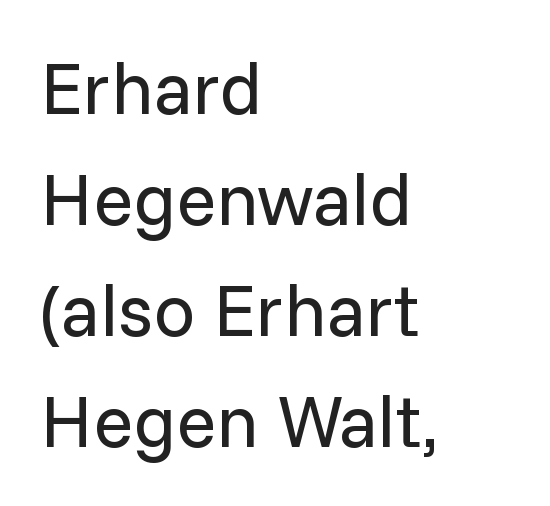
The image shows 74 px regular-weight sans-serif type, upright; set left-aligned, normal line spacing (1.5x), normal letter spacing, not underlined; low stroke contrast and a medium x-height.
